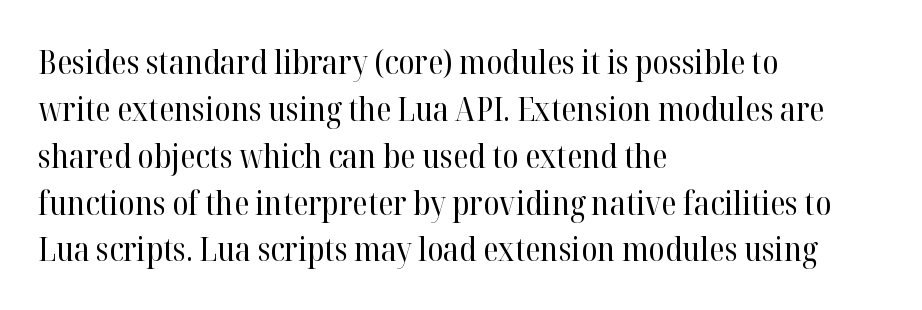
{"serif": "yes", "italic": "no", "bold": "no", "weight": "regular", "width": "normal", "stroke_contrast": "high", "x_height": "medium", "monospaced": "no", "underline": "no", "align": "left", "line_spacing": "normal", "line_spacing_ratio": 1.42, "letter_spacing": "normal", "letter_spacing_em": 0.0, "glyph_px": 33}
